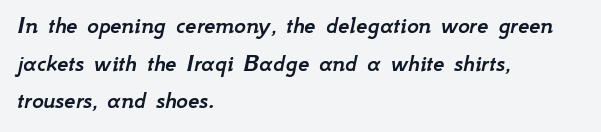
{"italic": "yes", "lean": "right", "slant_degrees": 12, "underline": "no", "align": "left", "line_spacing": "normal", "line_spacing_ratio": 1.51, "letter_spacing": "normal", "letter_spacing_em": 0.0, "glyph_px": 25}
